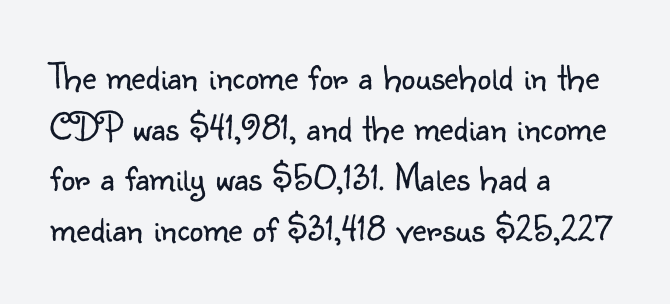
{"serif": "no", "italic": "no", "bold": "no", "weight": "light", "width": "normal", "stroke_contrast": "low", "x_height": "small", "monospaced": "no", "underline": "no", "align": "left", "line_spacing": "normal", "line_spacing_ratio": 1.3, "letter_spacing": "normal", "letter_spacing_em": 0.0, "glyph_px": 39}
